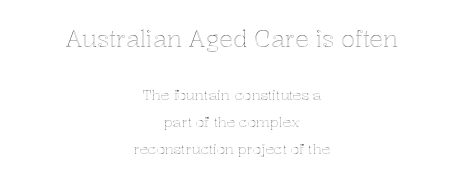
Q: Is the text italic (slanted)? A: No, it is upright.
Q: Is the text underlined? A: No.
Q: How is the paragraph aligned? A: Centered.
Q: Is the spacing between letters normal or unusually wide? A: Normal.
Q: Is the spacing between lines tight, normal or loose? A: Loose.
Q: Which block of text is set in a larger size, the first (top) or the second (bottom)? A: The first (top) one.
